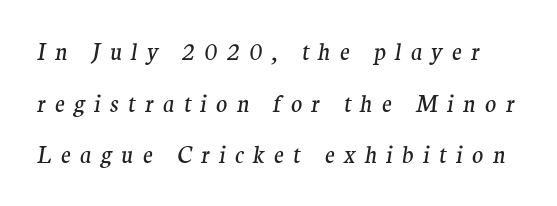
Rows of type keep a wide berth in the vertical direction. The rendering applies a slant to the glyphs. Honestly, the letter spacing is so wide it's the main thing you notice. Bare-footed words on every line. This reads as an unemphasized weight, regular at the heaviest.
